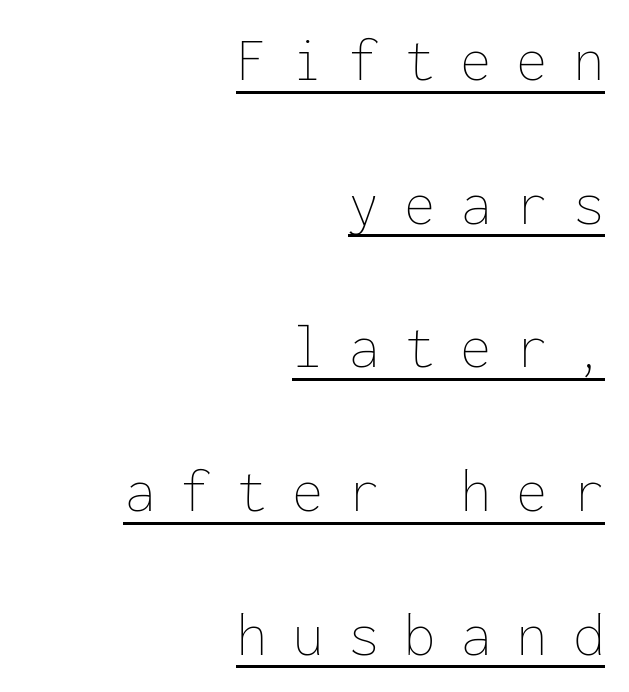
The image shows 63 px thin type, upright, monospaced; set right-aligned, loose line spacing (2.28x), unusually wide letter spacing (+0.39 em), underlined; low stroke contrast and a medium x-height.
